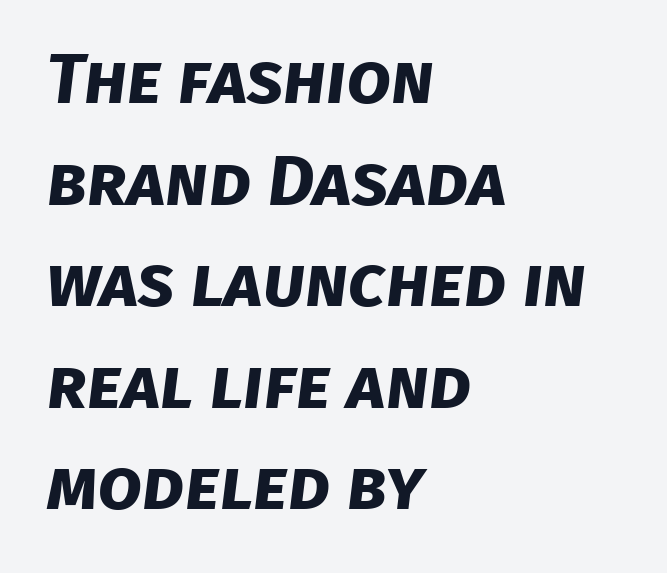
Q: Is the text bold? A: Yes.
Q: Is the typeface a serif or a sans-serif typeface? A: Sans-serif.
Q: Is the text underlined? A: No.
Q: How is the paragraph aligned? A: Left-aligned.
Q: Is the spacing between letters normal or unusually wide? A: Normal.
Q: Is the spacing between lines tight, normal or loose? A: Normal.
Q: Width (condensed, normal, or wide)? A: Normal.
Q: Stroke contrast? A: Low.
Q: x-height? A: Large.
Q: Monospaced? A: No.
